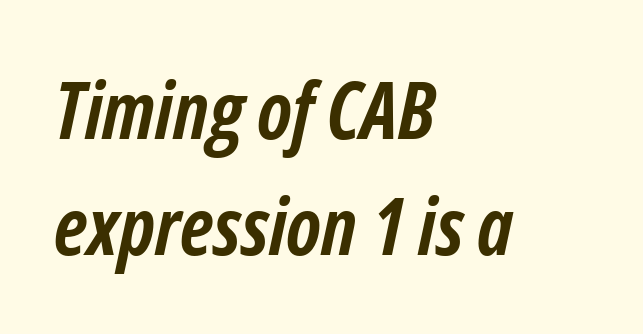
The image shows 79 px semibold, condensed type, italic (leaning right); set left-aligned, normal line spacing (1.47x), normal letter spacing, not underlined; low stroke contrast and a medium x-height.
